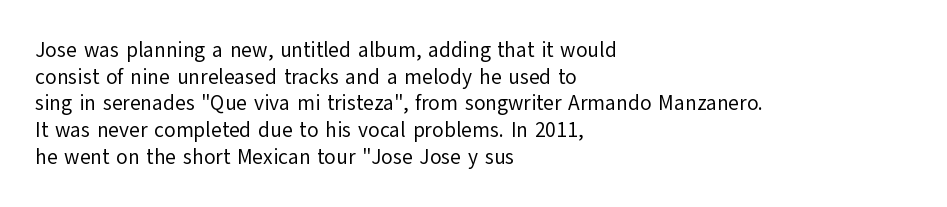
The image shows 21 px text type, upright; set left-aligned, normal line spacing (1.27x), normal letter spacing, not underlined.
